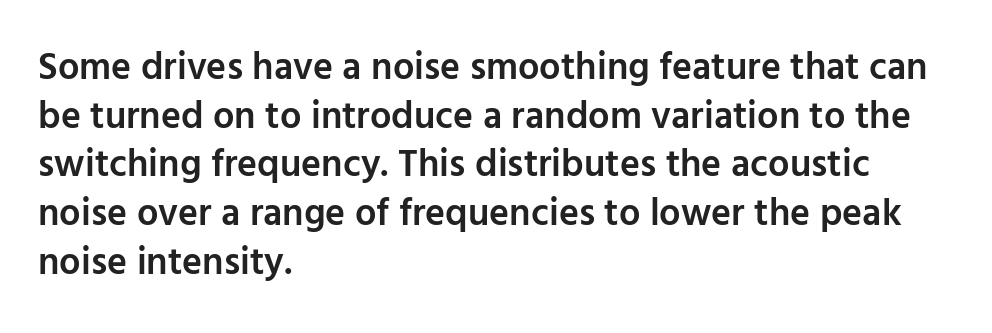
A typesetter would call this zero additional tracking. To sum up the face: it is a sans, with no serifs. The face used here is a semibold: visibly heavier than regular, lighter than bold. Varying glyph widths throughout — classic text-font behaviour. Nope, not italic — everything's standing straight.
